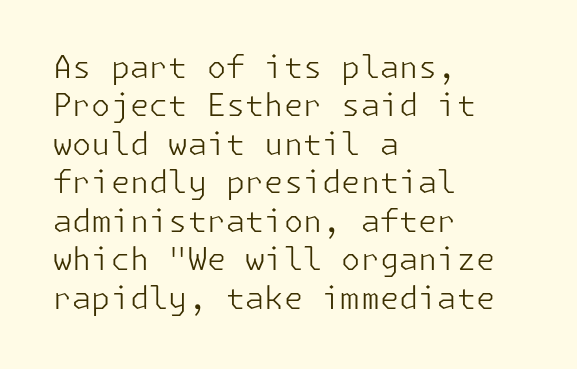
A light-to-regular cut is what we see here. Casual observation: everything's shoved over to the left. Any mark beneath the type? The region is blank. Note: no serifs on the glyphs. Posture: upright roman.
